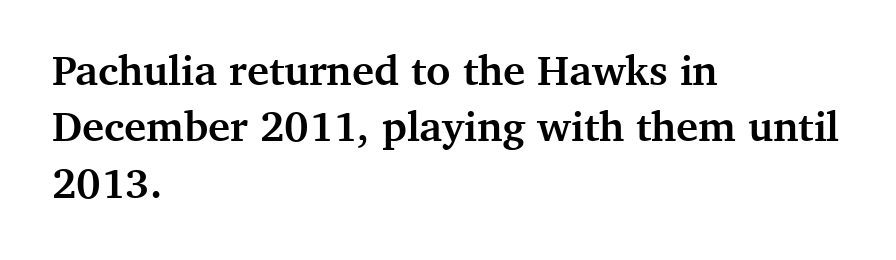
The image shows 42 px semibold serif type, upright; set left-aligned, normal line spacing (1.34x), normal letter spacing, not underlined; medium stroke contrast and a medium x-height.
